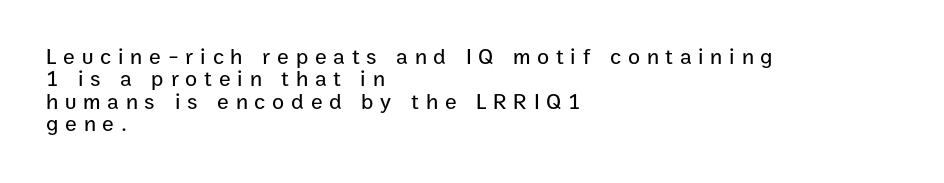
The image shows 22 px text type, upright; set left-aligned, tight line spacing (1.02x), unusually wide letter spacing (+0.31 em), not underlined.
